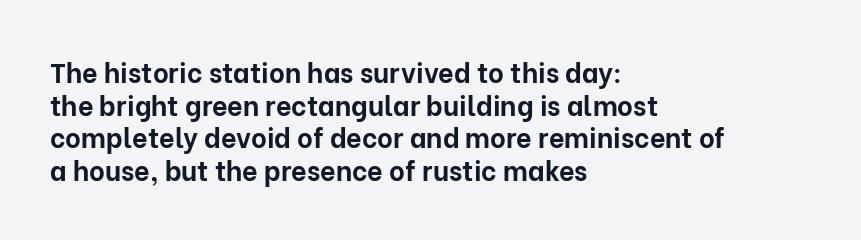
The image shows 27 px bold type, upright; set left-aligned, line spacing 1.21x, normal letter spacing, not underlined.
